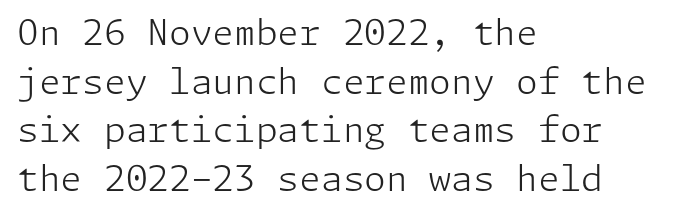
Does the lettering tilt? It doesn't — this is upright. The lines sit at an ordinary, default distance from one another. Standard letterfit; no display-style spreading of the glyphs. Words float on clear page, feet unadorned. Bold? No — there's no thickening of the strokes. Examine the stroke ends and you'll find no serifs.
